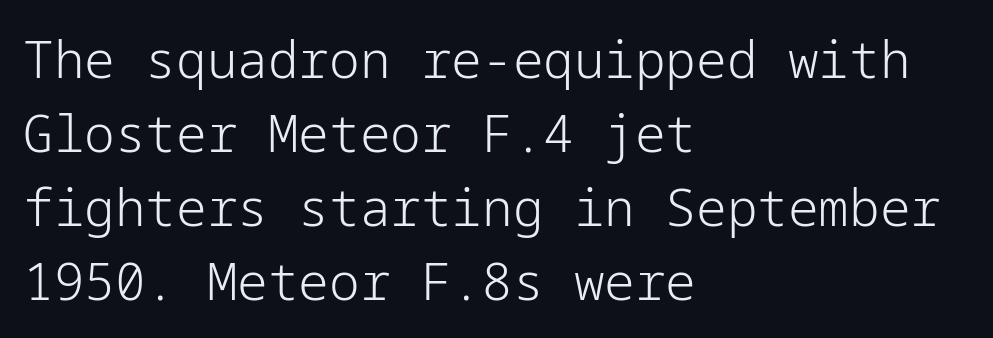
{"serif": "no", "italic": "no", "bold": "no", "weight": "light", "width": "normal", "stroke_contrast": "low", "x_height": "medium", "underline": "no", "align": "left", "line_spacing": "normal", "line_spacing_ratio": 1.45, "letter_spacing": "normal", "letter_spacing_em": 0.0, "glyph_px": 51}
